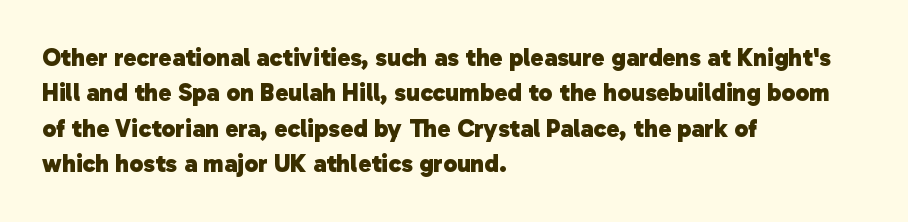
The passage is arranged the way most books set body copy — flush left. Letter spacing: default. A dark, heavy texture on the line: the type is bold. Leading: standard.
